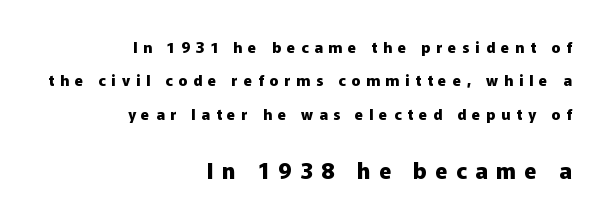
The image shows 22 px bold type, upright; set right-aligned, loose line spacing (2.23x), unusually wide letter spacing (+0.39 em), not underlined; the second (bottom) block is 1.47x larger.
